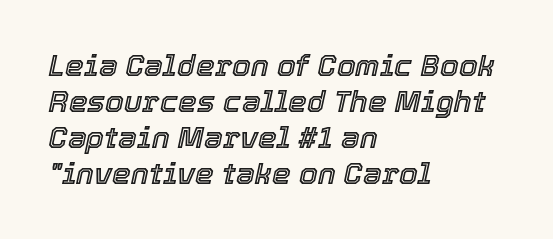
The image shows 30 px text type, italic (leaning right); set left-aligned, line spacing 1.2x, normal letter spacing, not underlined; a medium x-height.
